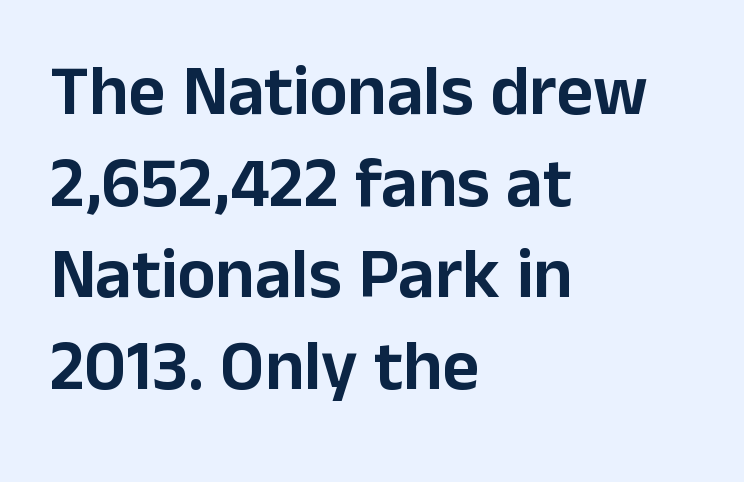
{"serif": "no", "italic": "no", "width": "normal", "stroke_contrast": "low", "x_height": "medium", "monospaced": "no", "underline": "no", "align": "left", "line_spacing": "normal", "line_spacing_ratio": 1.29, "letter_spacing": "normal", "letter_spacing_em": 0.0, "glyph_px": 71}
